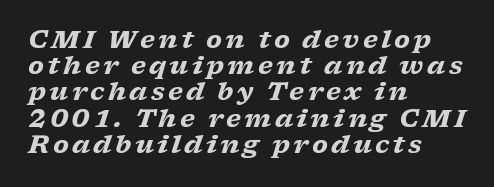
Q: Is the text bold? A: Yes.
Q: Is the text italic (slanted)? A: Yes, it leans right by about 17 degrees.
Q: Is the text underlined? A: No.
Q: How is the paragraph aligned? A: Left-aligned.
Q: Is the spacing between lines tight, normal or loose? A: Tight.
